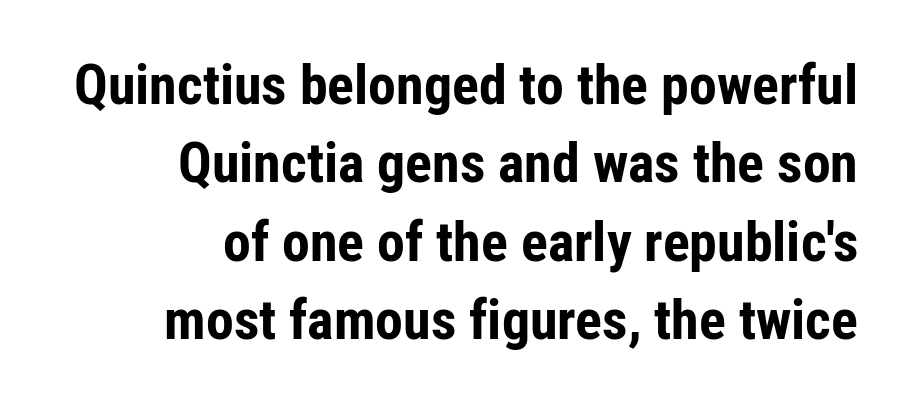
Do the letters lean? They stand straight. A bare baseline throughout the passage. You could call the tracking neutral — neither tight nor loose. The font is running at its bold setting. The setting favours the right margin, as signatures and pull-quotes sometimes do. A typesetter would call this proportional, since set widths differ per character.
